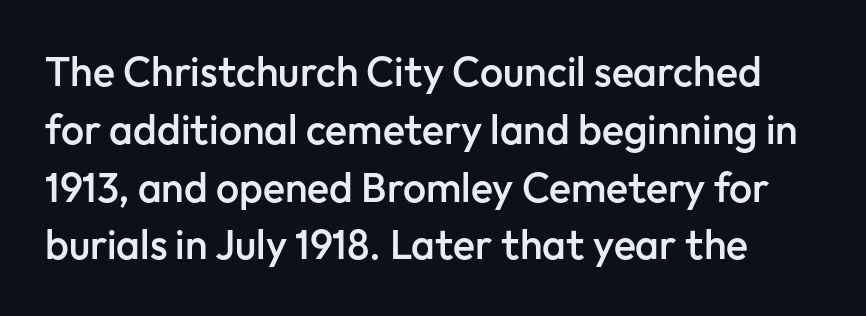
Is the letter spacing exaggerated? No — it looks like the ordinary default. Regarding serifs, this sample does without them. Designer's note — italics off, roman on. A fair bit of extra ink — the face is semibold, not bold. The designer left line spacing at the default.
